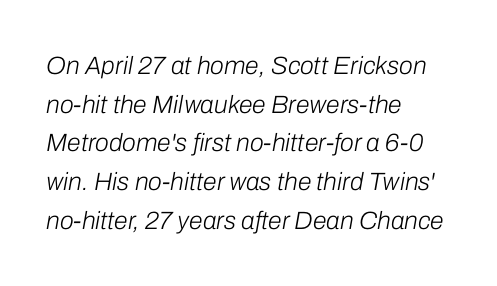
Is the block centered? No — it sits flush against the left margin. The passage shown is not underscored anywhere. When letters slant like this, we call the style italic. Characters follow at the spacing the type designer built in.
